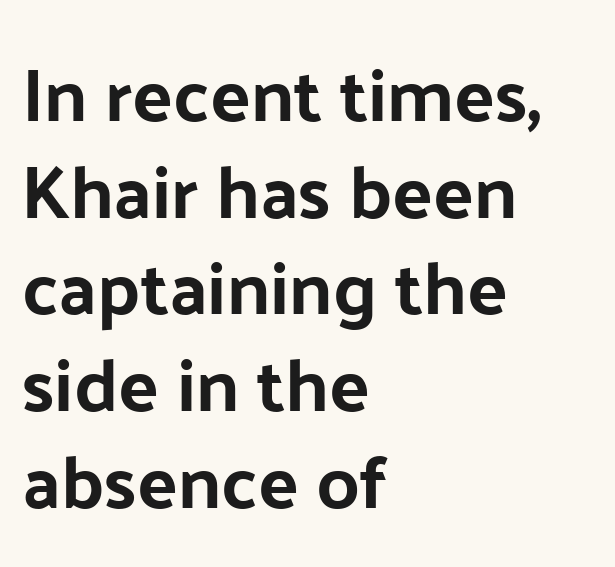
The image shows 75 px sans-serif type, upright; set left-aligned, normal line spacing (1.29x), normal letter spacing, not underlined; low stroke contrast and a medium x-height.
